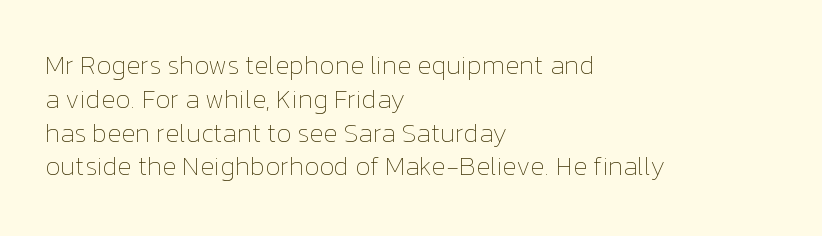
The image shows 26 px text type, upright; set left-aligned, normal line spacing (1.3x), normal letter spacing, not underlined.
